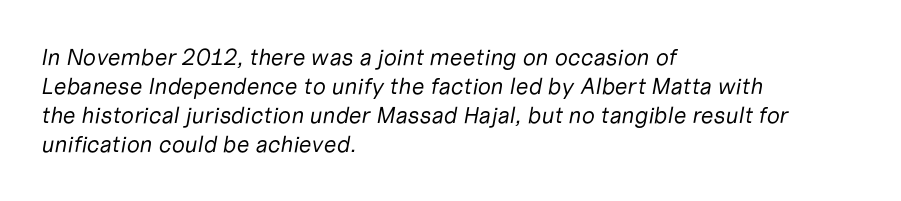
{"italic": "yes", "lean": "right", "slant_degrees": 10, "bold": "no", "underline": "no", "align": "left", "line_spacing": "normal", "line_spacing_ratio": 1.26, "letter_spacing": "normal", "letter_spacing_em": 0.0, "glyph_px": 23}
